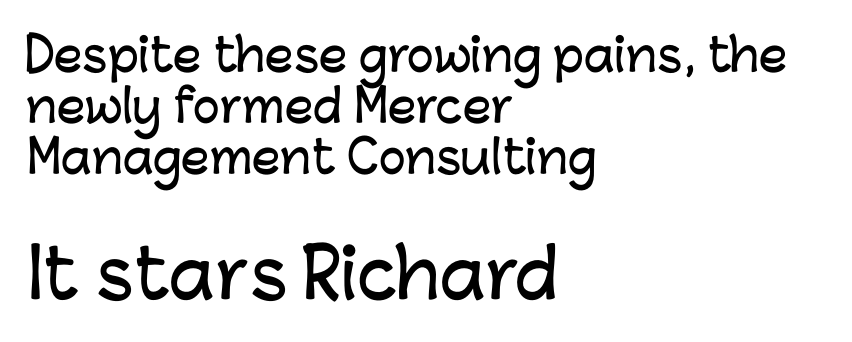
{"serif": "no", "italic": "no", "width": "normal", "stroke_contrast": "low", "x_height": "medium", "monospaced": "no", "underline": "no", "align": "left", "line_spacing": "tight", "line_spacing_ratio": 1.13, "letter_spacing": "normal", "letter_spacing_em": 0.0, "larger_block": "second", "size_ratio": 1.49, "glyph_px": 67}
